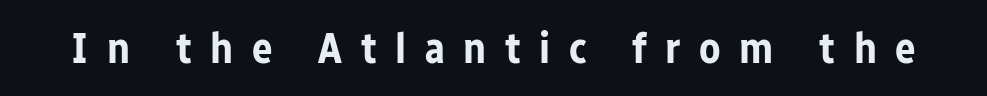
The image shows 43 px bold sans-serif type, upright; set unusually wide letter spacing (+0.43 em), not underlined; low stroke contrast and a medium x-height.
